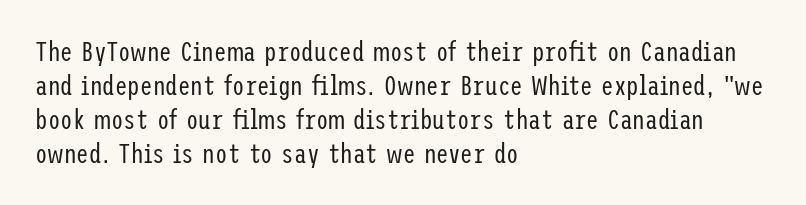
Characters remain perfectly vertical along every line. Which margin do the lines hug? The left one — the right edge is uneven. You could call the tracking neutral — neither tight nor loose. A typesetter would label this face a sans. Each row of text sits above clean, open space. The letters look calm and open, with moderate or lighter stems.
